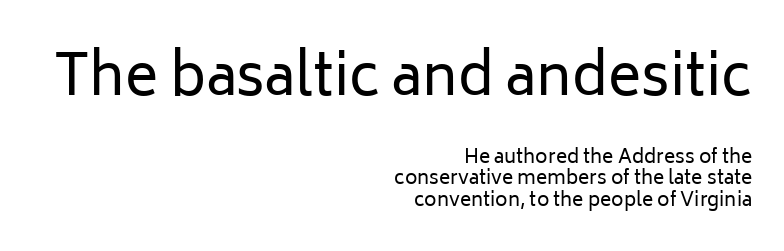
The rendering uses a small line-height, squeezing the rows. Decoration check: the copy has no underline. Note the varied advance widths — an 'i' is clearly narrower than an 'm'. The letters carry no serifs — their stems end cleanly without finishing strokes.
